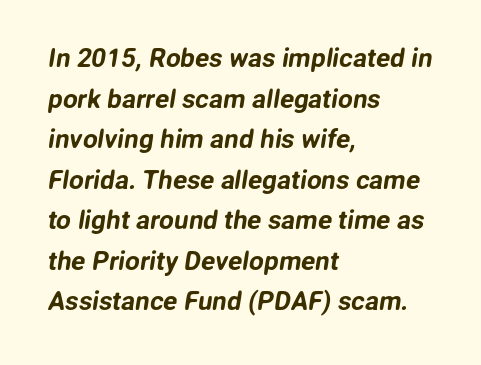
{"underline": "no", "align": "left", "line_spacing": "normal", "line_spacing_ratio": 1.56, "letter_spacing": "normal", "letter_spacing_em": 0.0, "glyph_px": 26}
